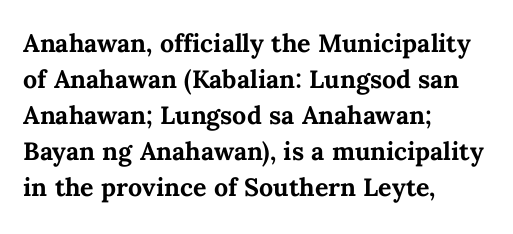
{"italic": "no", "bold": "yes", "underline": "no", "align": "left", "line_spacing": "normal", "line_spacing_ratio": 1.44, "letter_spacing": "normal", "letter_spacing_em": 0.0, "glyph_px": 25}
